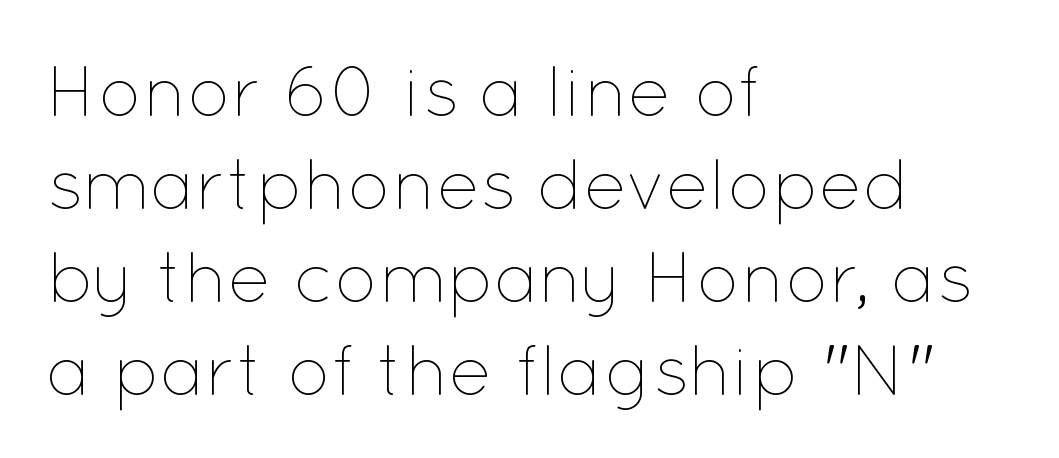
Q: Is the text bold? A: No.
Q: Is the text italic (slanted)? A: No, it is upright.
Q: Is the text underlined? A: No.
Q: How is the paragraph aligned? A: Left-aligned.
Q: Is the spacing between letters normal or unusually wide? A: Normal.
Q: Is the spacing between lines tight, normal or loose? A: Normal.
Q: Width (condensed, normal, or wide)? A: Normal.
Q: Stroke contrast? A: Low.
Q: x-height? A: Medium.
Q: Monospaced? A: No.
